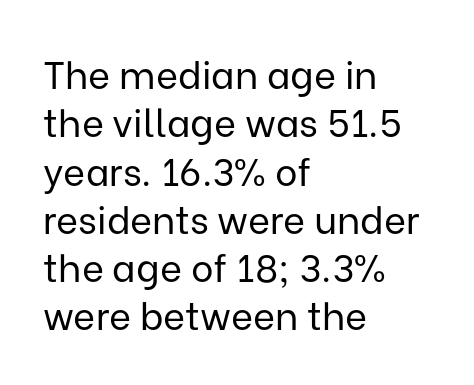
Q: Is the text bold? A: No.
Q: Is the text italic (slanted)? A: No, it is upright.
Q: Is the typeface a serif or a sans-serif typeface? A: Sans-serif.
Q: Is the text underlined? A: No.
Q: How is the paragraph aligned? A: Left-aligned.
Q: Is the spacing between letters normal or unusually wide? A: Normal.
Q: Is the spacing between lines tight, normal or loose? A: Normal.
Q: Width (condensed, normal, or wide)? A: Normal.
Q: Stroke contrast? A: Low.
Q: x-height? A: Medium.
Q: Monospaced? A: No.
